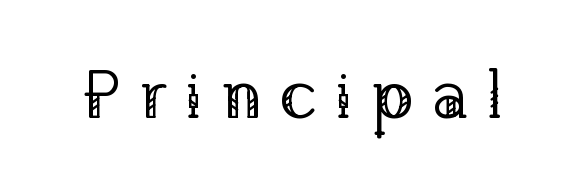
The image shows 68 px regular-weight serif type, upright; set unusually wide letter spacing (+0.27 em), not underlined; low stroke contrast and a medium x-height.
